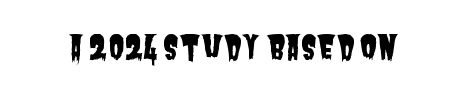
The space directly below the letters is spotless. Look at the tracking — it's just the regular setting, nothing added. Note the varied advance widths — an 'i' is clearly narrower than an 'm'. Is this a sans? Yes — the strokes have no serifs.
